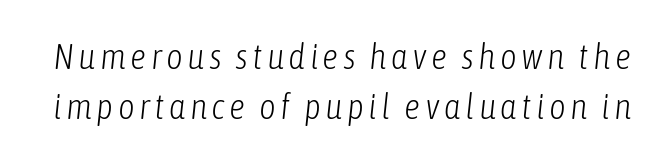
You could not count columns in this text — the font is proportionally spaced. The letters are slanted; this is an italic face. No word sits above an underline. In terms of leading, this rendering sits right in the middle. The strokes carry an ordinary text weight at most.
